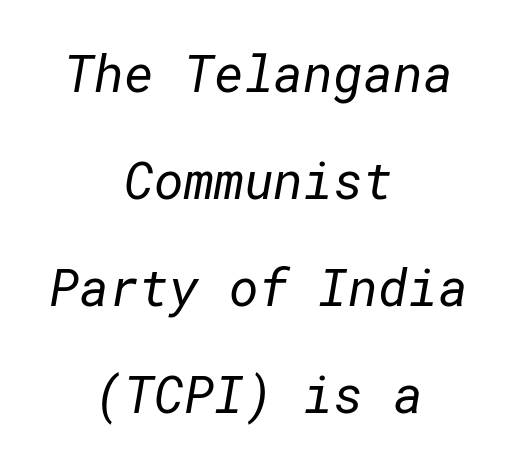
Each letter's strokes conclude bluntly, with no projecting serifs. Successive baselines arrive slowly, with a big drop between each. Nobody drew a line under any word here. This rendering uses center alignment, leaving both contours irregular but symmetric.
